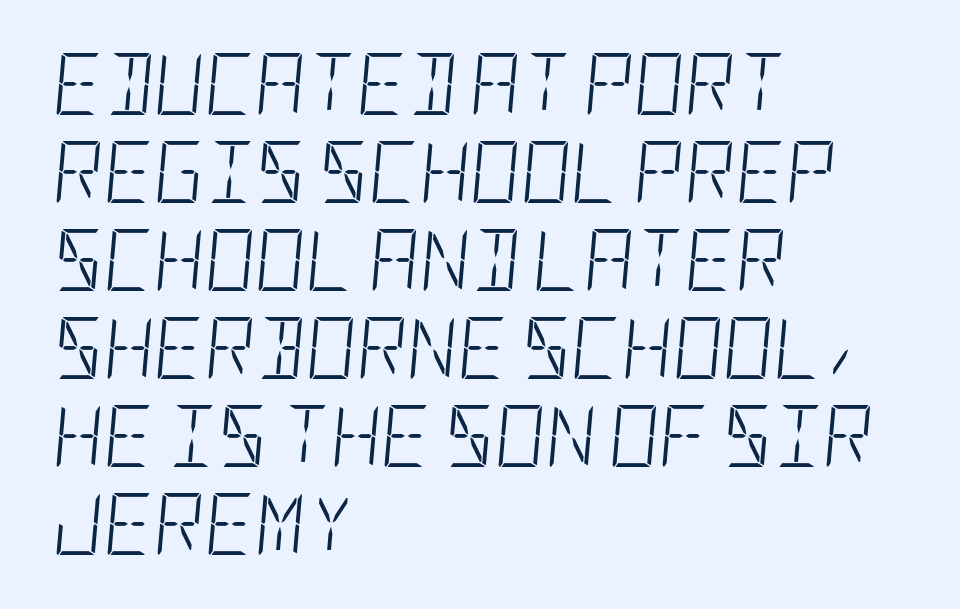
Q: Is the text bold? A: No.
Q: Is the text italic (slanted)? A: Yes, it leans right by about 5 degrees.
Q: Is the text underlined? A: No.
Q: How is the paragraph aligned? A: Left-aligned.
Q: Is the spacing between letters normal or unusually wide? A: Normal.
Q: Is the spacing between lines tight, normal or loose? A: Normal.
Q: Width (condensed, normal, or wide)? A: Condensed.
Q: Stroke contrast? A: Low.
Q: x-height? A: Large.
